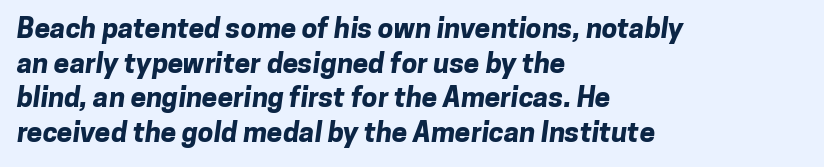
{"serif": "no", "bold": "yes", "weight": "bold", "width": "normal", "stroke_contrast": "low", "x_height": "medium", "monospaced": "no", "underline": "no", "align": "left", "line_spacing_ratio": 1.24, "letter_spacing": "normal", "letter_spacing_em": 0.0, "glyph_px": 28}
